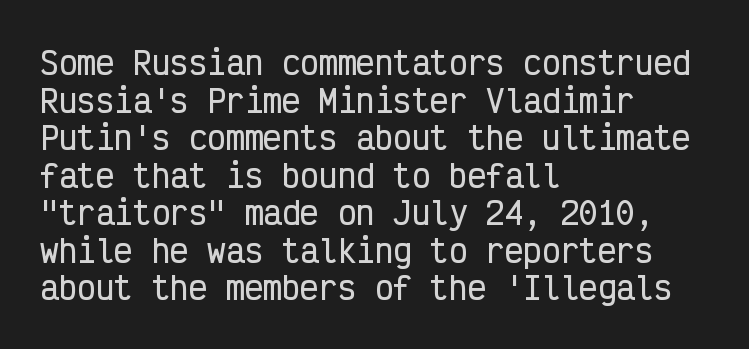
Q: Is the text italic (slanted)? A: No, it is upright.
Q: Is the typeface a serif or a sans-serif typeface? A: Sans-serif.
Q: Is the text underlined? A: No.
Q: How is the paragraph aligned? A: Left-aligned.
Q: Is the spacing between letters normal or unusually wide? A: Normal.
Q: Width (condensed, normal, or wide)? A: Condensed.
Q: Stroke contrast? A: Low.
Q: x-height? A: Medium.
Q: Monospaced? A: Yes.
